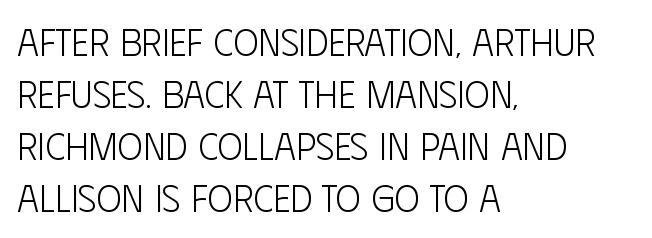
Q: Is the text bold? A: No.
Q: Is the text italic (slanted)? A: No, it is upright.
Q: Is the typeface a serif or a sans-serif typeface? A: Sans-serif.
Q: Is the text underlined? A: No.
Q: How is the paragraph aligned? A: Left-aligned.
Q: Is the spacing between letters normal or unusually wide? A: Normal.
Q: Is the spacing between lines tight, normal or loose? A: Normal.
Q: Width (condensed, normal, or wide)? A: Condensed.
Q: Stroke contrast? A: Low.
Q: x-height? A: Large.
Q: Monospaced? A: No.
